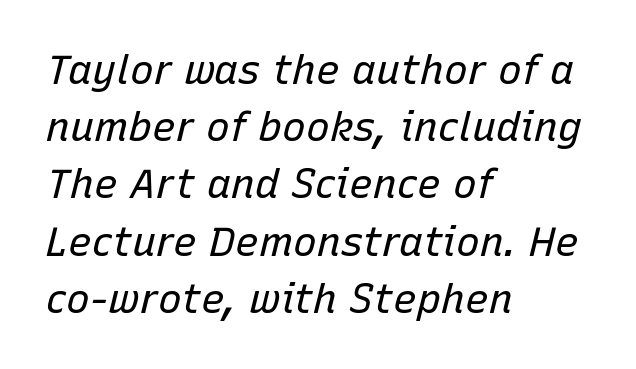
The image shows 40 px regular-weight type, italic (leaning right); set left-aligned, normal line spacing (1.43x), normal letter spacing, not underlined; low stroke contrast and a medium x-height.
